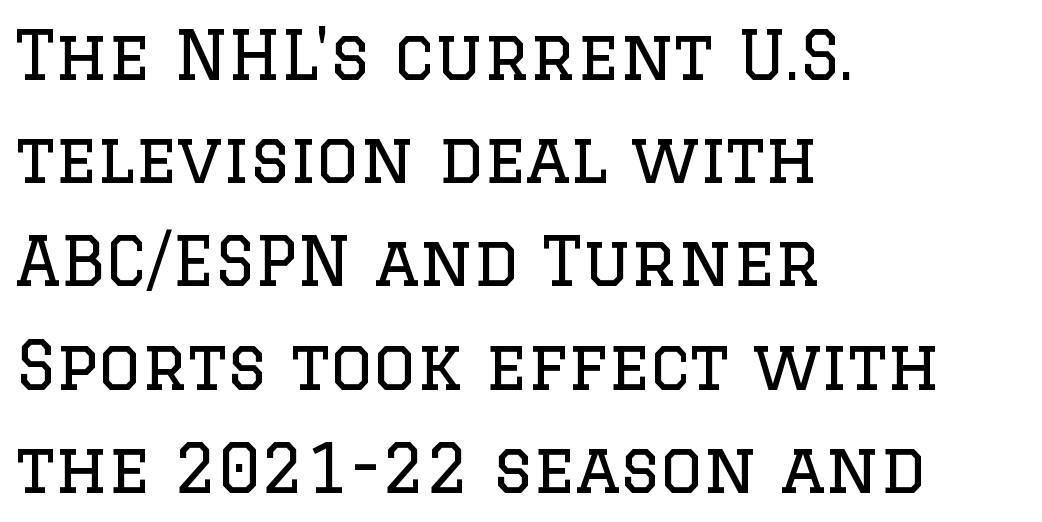
The image shows 67 px regular-weight serif type, upright; set left-aligned, normal line spacing (1.54x), normal letter spacing, not underlined; low stroke contrast and a large x-height.
